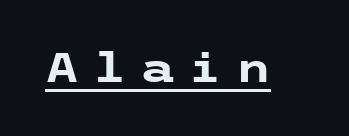
The image shows 40 px heavy, wide sans-serif type, upright; set unusually wide letter spacing (+0.41 em), underlined; low stroke contrast and a medium x-height.
